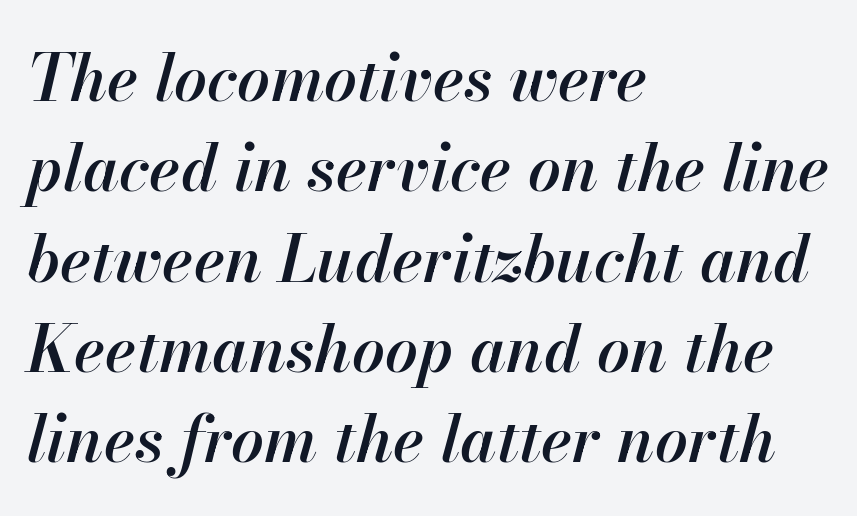
Q: Is the text bold? A: Semi-bold.
Q: Is the text italic (slanted)? A: Yes, it leans right by about 13 degrees.
Q: Is the text underlined? A: No.
Q: How is the paragraph aligned? A: Left-aligned.
Q: Is the spacing between letters normal or unusually wide? A: Normal.
Q: Is the spacing between lines tight, normal or loose? A: Normal.
Q: Width (condensed, normal, or wide)? A: Normal.
Q: Stroke contrast? A: High.
Q: x-height? A: Small.
Q: Monospaced? A: No.
